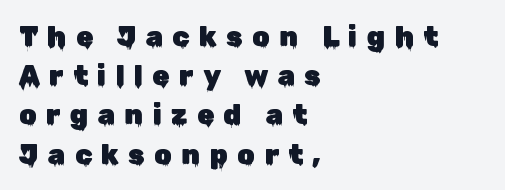
The image shows 28 px sans-serif type, upright; set left-aligned, normal line spacing (1.4x), unusually wide letter spacing (+0.33 em), not underlined; low stroke contrast and a medium x-height.
